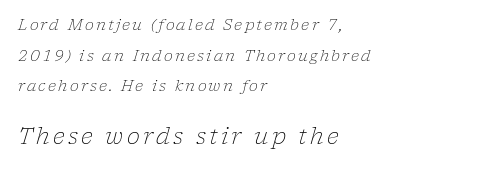
{"italic": "yes", "lean": "right", "slant_degrees": 17, "bold": "no", "underline": "no", "align": "left", "line_spacing": "loose", "line_spacing_ratio": 2.04, "larger_block": "second", "size_ratio": 1.47, "glyph_px": 22}
